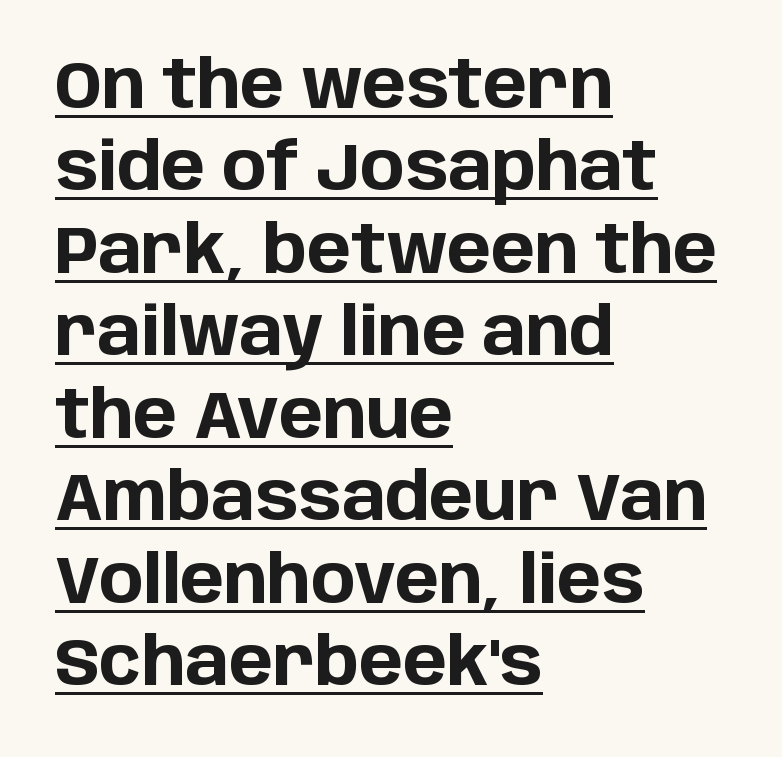
The image shows 66 px bold sans-serif type, upright; set left-aligned, normal line spacing (1.25x), normal letter spacing, underlined; low stroke contrast and a large x-height.
